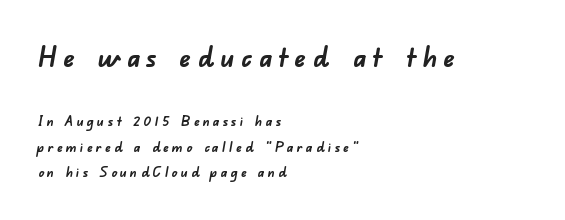
The image shows 28 px semibold sans-serif type; set left-aligned, line spacing 1.82x, unusually wide letter spacing (+0.23 em), not underlined; the first (top) block is 2.0x larger; low stroke contrast and a small x-height.
